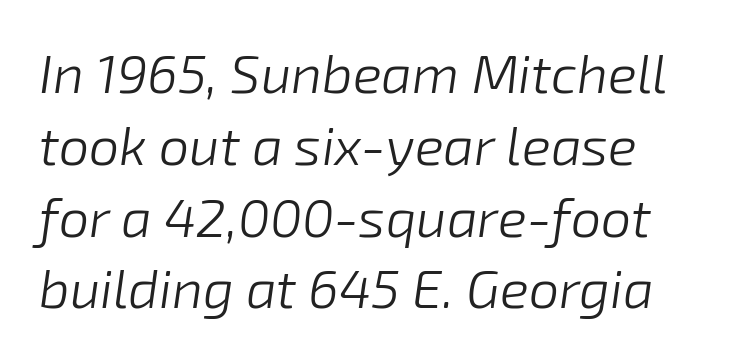
Q: Is the text bold? A: No.
Q: Is the text italic (slanted)? A: Yes, it leans right by about 8 degrees.
Q: Is the text underlined? A: No.
Q: How is the paragraph aligned? A: Left-aligned.
Q: Is the spacing between letters normal or unusually wide? A: Normal.
Q: Is the spacing between lines tight, normal or loose? A: Normal.
Q: Width (condensed, normal, or wide)? A: Normal.
Q: Stroke contrast? A: Low.
Q: x-height? A: Medium.
Q: Monospaced? A: No.
